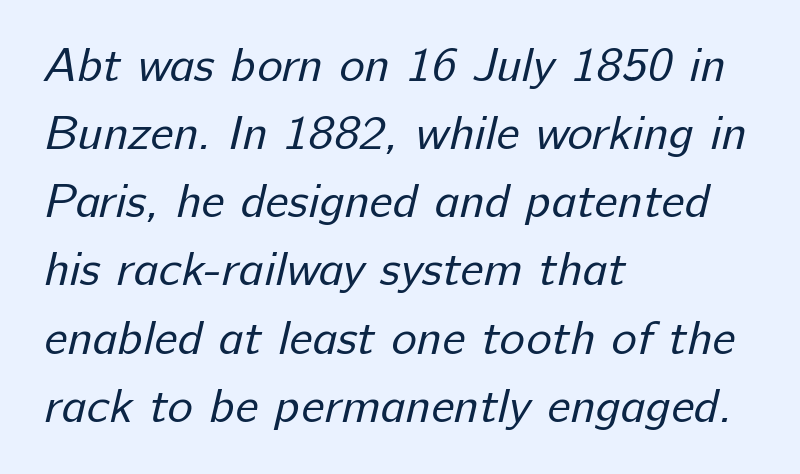
{"serif": "no", "bold": "no", "weight": "regular", "width": "normal", "stroke_contrast": "low", "x_height": "medium", "monospaced": "no", "underline": "no", "align": "left", "line_spacing": "normal", "line_spacing_ratio": 1.42, "letter_spacing": "normal", "letter_spacing_em": 0.0, "glyph_px": 48}
